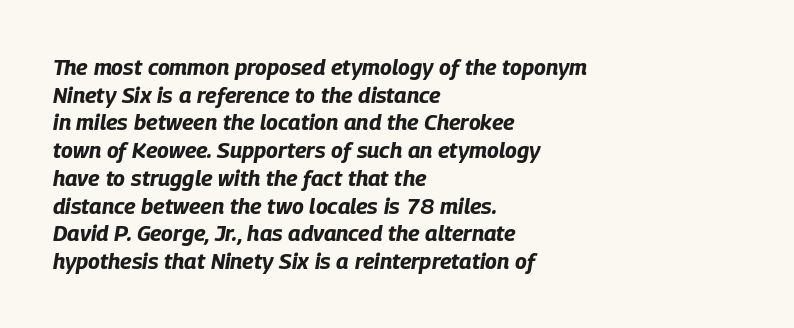
Q: Is the text bold? A: Yes.
Q: Is the text italic (slanted)? A: Yes, it leans right by about 9 degrees.
Q: Is the text underlined? A: No.
Q: How is the paragraph aligned? A: Left-aligned.
Q: Is the spacing between letters normal or unusually wide? A: Normal.
Q: Is the spacing between lines tight, normal or loose? A: Normal.
